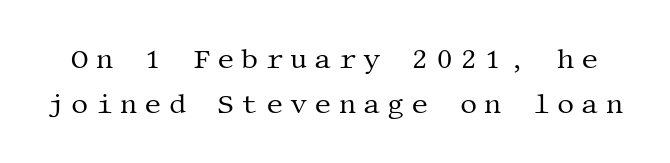
The image shows 27 px text type, upright; set normal line spacing (1.66x), unusually wide letter spacing (+0.26 em), not underlined.
